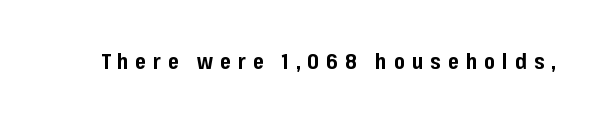
The image shows 21 px bold type, upright; set unusually wide letter spacing (+0.33 em), not underlined.
